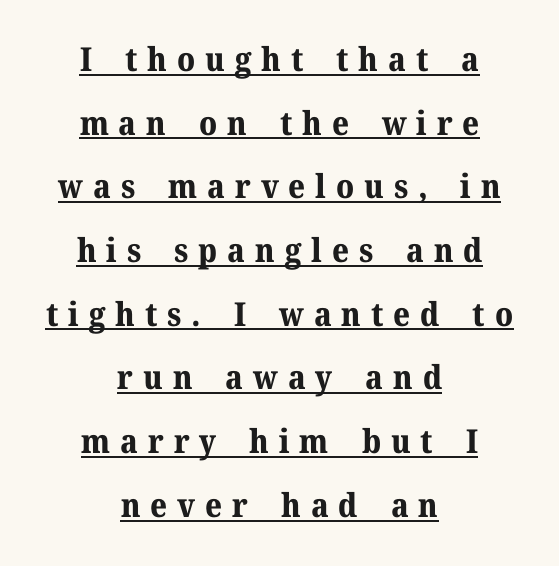
Q: Is the text bold? A: Yes.
Q: Is the text italic (slanted)? A: No, it is upright.
Q: Is the typeface a serif or a sans-serif typeface? A: Serif.
Q: Is the text underlined? A: Yes.
Q: How is the paragraph aligned? A: Centered.
Q: Is the spacing between letters normal or unusually wide? A: Unusually wide.
Q: Is the spacing between lines tight, normal or loose? A: Loose.
Q: Width (condensed, normal, or wide)? A: Normal.
Q: Stroke contrast? A: Medium.
Q: x-height? A: Medium.
Q: Monospaced? A: No.
